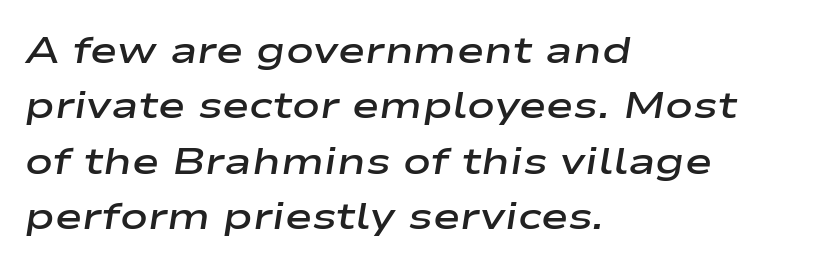
{"italic": "yes", "lean": "right", "slant_degrees": 9, "bold": "semi", "weight": "semibold", "width": "wide", "stroke_contrast": "low", "x_height": "medium", "monospaced": "no", "underline": "no", "align": "left", "line_spacing": "normal", "line_spacing_ratio": 1.5, "letter_spacing": "normal", "letter_spacing_em": 0.0, "glyph_px": 37}
